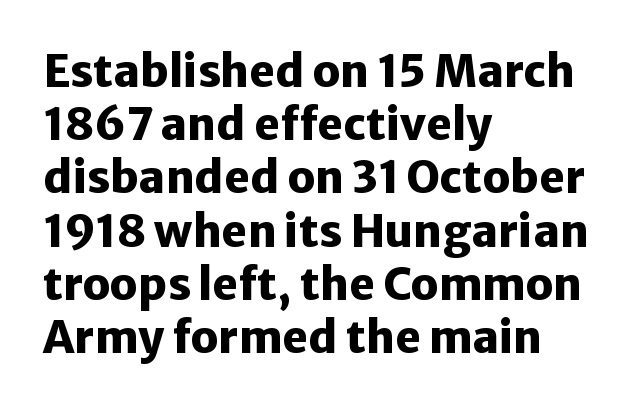
The lettering holds an erect, upright posture throughout. Tracking value appears to be zero — textbook default spacing. Descenders hang freely into open space. The passage shown is typeset with a sans-serif family.
